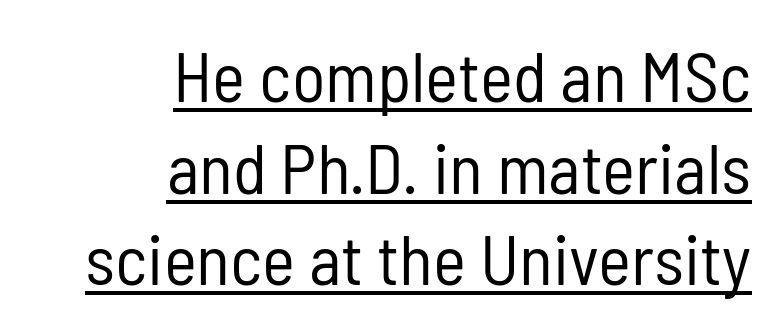
Q: Is the text bold? A: No.
Q: Is the text italic (slanted)? A: No, it is upright.
Q: Is the typeface a serif or a sans-serif typeface? A: Sans-serif.
Q: Is the text underlined? A: Yes.
Q: How is the paragraph aligned? A: Right-aligned.
Q: Is the spacing between letters normal or unusually wide? A: Normal.
Q: Is the spacing between lines tight, normal or loose? A: Normal.
Q: Width (condensed, normal, or wide)? A: Condensed.
Q: Stroke contrast? A: Low.
Q: x-height? A: Medium.
Q: Monospaced? A: No.
